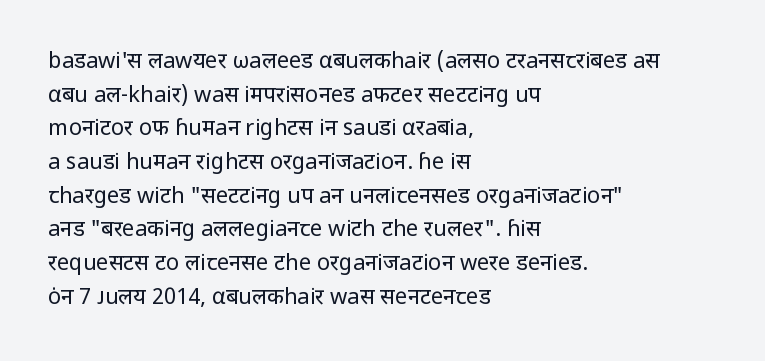
{"italic": "no", "bold": "no", "underline": "no", "align": "left", "line_spacing": "normal", "line_spacing_ratio": 1.53, "letter_spacing": "normal", "letter_spacing_em": 0.0, "glyph_px": 22}
